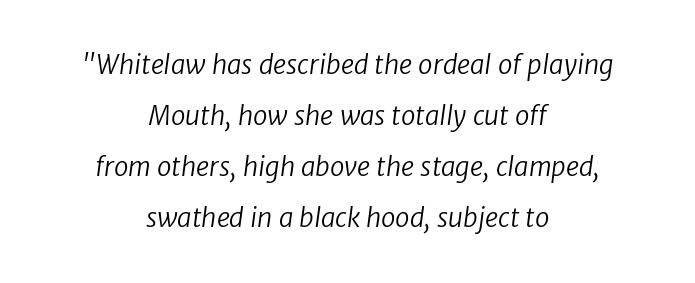
Q: Is the text bold? A: No.
Q: Is the text underlined? A: No.
Q: How is the paragraph aligned? A: Centered.
Q: Is the spacing between letters normal or unusually wide? A: Normal.
Q: Is the spacing between lines tight, normal or loose? A: Loose.
